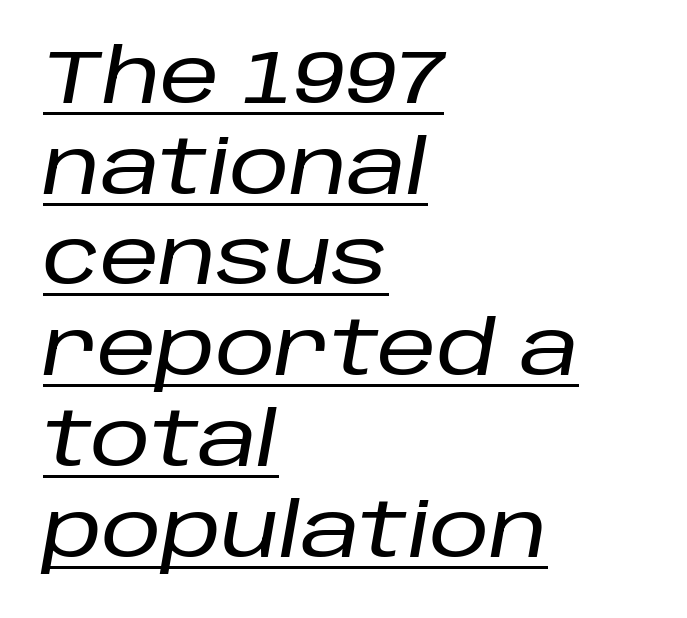
Nobody touched the tracking dial on this one. The face used here has a pronounced slope to its letters. This sample carries an underscore along the baseline area. Teacher's note: observe the even left margin — that is flush-left alignment. This sample has the flowing, uneven cadence of proportional lettering.
